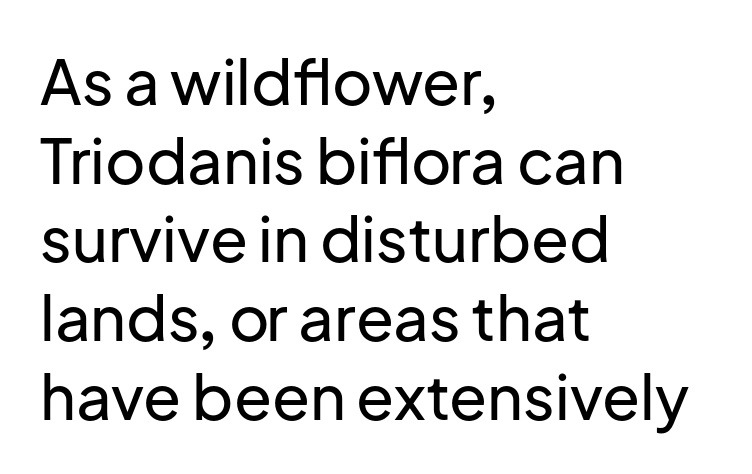
In terms of posture, this sample is upright. The rendering uses natural spacing where letterforms have individual widths. Font category for this specimen: sans-serif. How would I describe the line gaps? Plain and ordinary.
